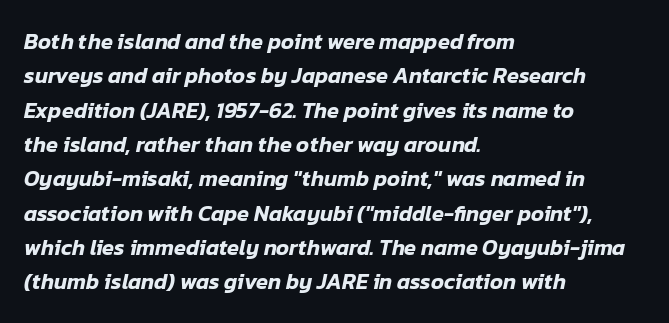
You could call the tracking neutral — neither tight nor loose. These lines were composed using italics. The space beneath each line is pristine and unruled. Quick note: interline space is typical.
